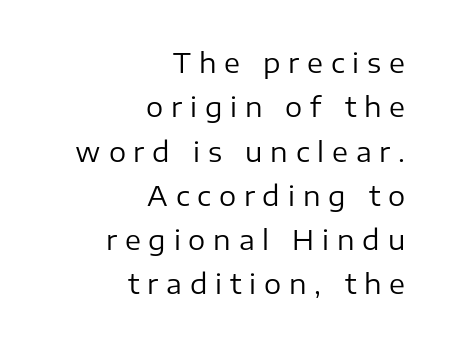
Q: Is the text bold? A: No.
Q: Is the text italic (slanted)? A: No, it is upright.
Q: Is the text underlined? A: No.
Q: How is the paragraph aligned? A: Right-aligned.
Q: Is the spacing between letters normal or unusually wide? A: Unusually wide.
Q: Is the spacing between lines tight, normal or loose? A: Normal.
